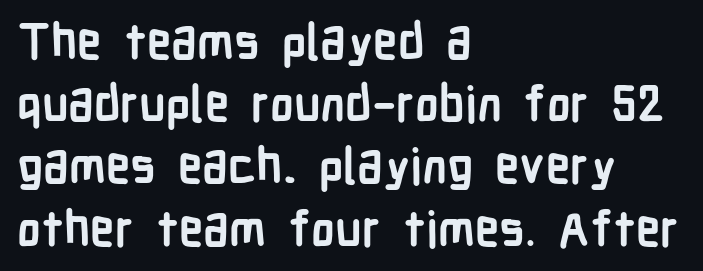
{"serif": "no", "italic": "no", "bold": "yes", "weight": "semibold", "width": "condensed", "stroke_contrast": "low", "x_height": "medium", "monospaced": "no", "underline": "no", "align": "left", "line_spacing": "normal", "line_spacing_ratio": 1.27, "letter_spacing": "normal", "letter_spacing_em": 0.0, "glyph_px": 49}
